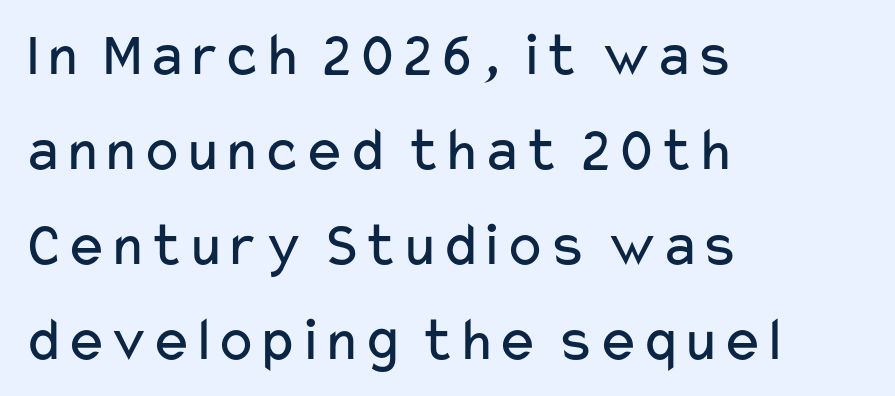
The image shows 63 px regular-weight, wide sans-serif type, upright; set left-aligned, normal line spacing (1.51x), normal letter spacing, not underlined; low stroke contrast and a medium x-height.
